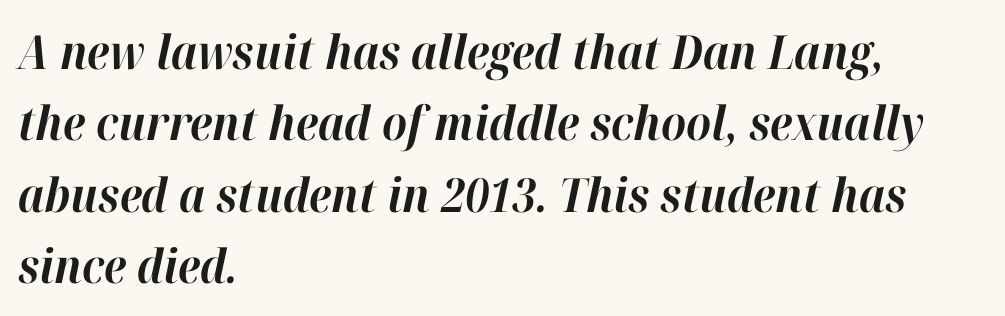
{"italic": "yes", "lean": "right", "slant_degrees": 12, "bold": "yes", "weight": "bold", "width": "normal", "stroke_contrast": "high", "x_height": "medium", "monospaced": "no", "underline": "no", "align": "left", "line_spacing": "normal", "line_spacing_ratio": 1.52, "letter_spacing": "normal", "letter_spacing_em": 0.0, "glyph_px": 47}
